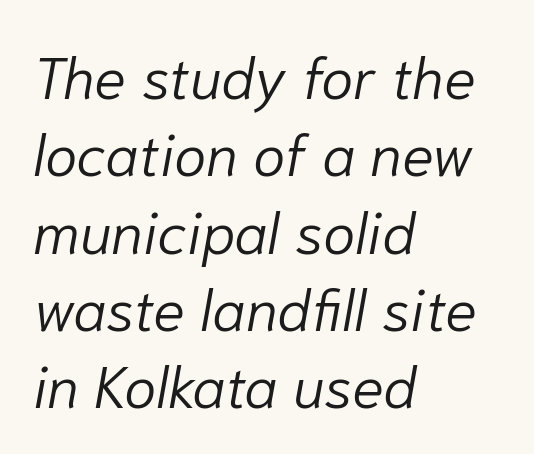
Q: Is the text bold? A: No.
Q: Is the text italic (slanted)? A: Yes, it leans right by about 10 degrees.
Q: Is the text underlined? A: No.
Q: How is the paragraph aligned? A: Left-aligned.
Q: Is the spacing between letters normal or unusually wide? A: Normal.
Q: Is the spacing between lines tight, normal or loose? A: Normal.
Q: Width (condensed, normal, or wide)? A: Normal.
Q: Stroke contrast? A: Low.
Q: x-height? A: Medium.
Q: Monospaced? A: No.
